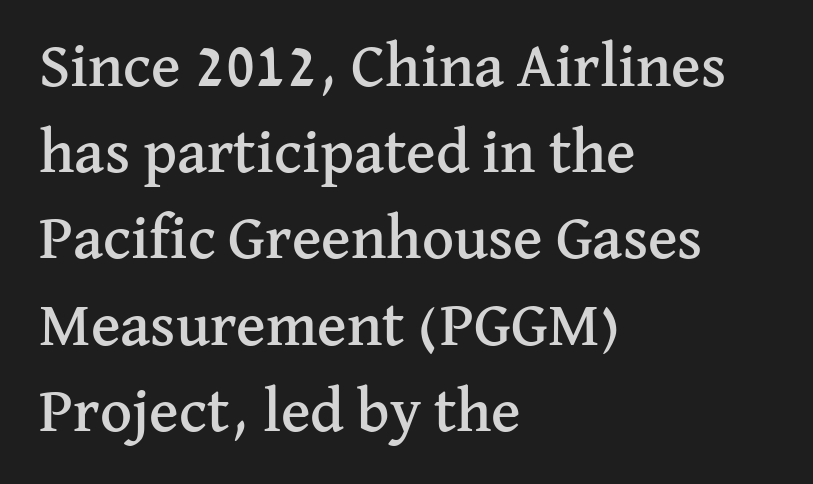
{"serif": "yes", "italic": "no", "width": "normal", "stroke_contrast": "medium", "x_height": "medium", "monospaced": "no", "underline": "no", "align": "left", "line_spacing": "normal", "line_spacing_ratio": 1.39, "letter_spacing": "normal", "letter_spacing_em": 0.0, "glyph_px": 62}
